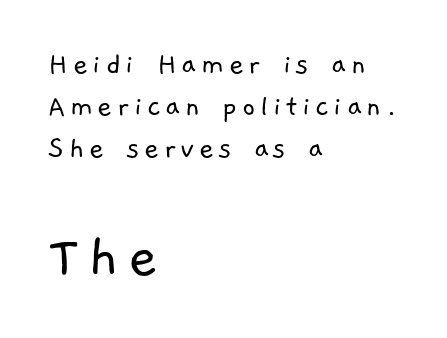
{"serif": "no", "bold": "no", "weight": "light", "width": "normal", "stroke_contrast": "low", "x_height": "medium", "monospaced": "no", "underline": "no", "align": "left", "line_spacing": "normal", "line_spacing_ratio": 1.31, "larger_block": "second", "size_ratio": 2.0, "glyph_px": 64}
